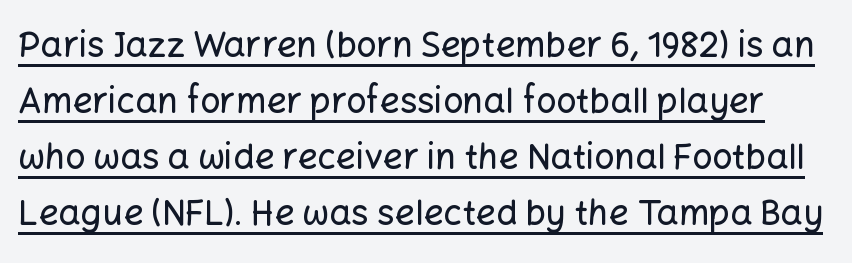
Italic? Not at all — the glyphs are vertical. Looks like regular typesetting: each glyph gets only the width it needs. Look at the tracking — it's just the regular setting, nothing added. The passage shown is typeset with a sans-serif family. The designer left line spacing at the default. These characters rest on top of a visible drawn line.
